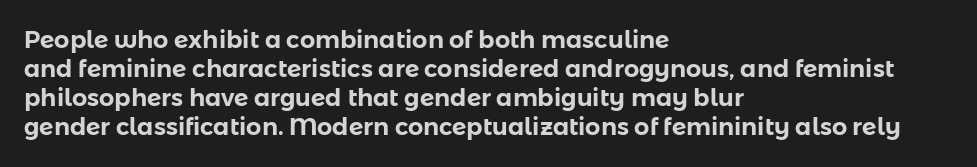
The area under the type is left untouched. Is the block centered? No — it sits flush against the left margin. Default kerning and tracking; the words read as compact shapes. Is there any slant? The stems are plumb.
